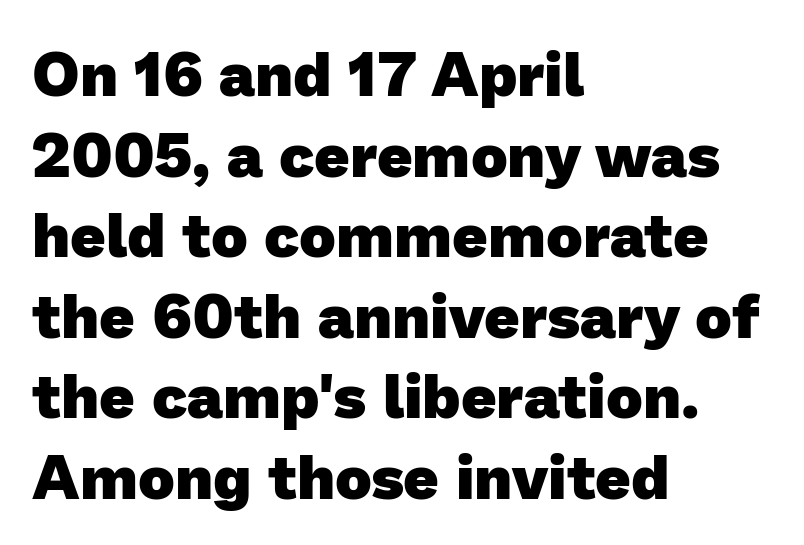
{"serif": "no", "bold": "yes", "weight": "heavy", "width": "normal", "stroke_contrast": "low", "x_height": "medium", "monospaced": "no", "underline": "no", "align": "left", "line_spacing": "normal", "line_spacing_ratio": 1.3, "letter_spacing": "normal", "letter_spacing_em": 0.0, "glyph_px": 62}
